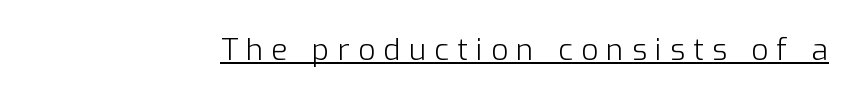
The typeface chosen for these lines omits serifs. Somebody hit Ctrl+U on this one — the words are underlined. Here the designer chose a conventional face with non-uniform glyph widths. The tracking reads as deliberately expanded to a designer's eye. Rendered with straight, roman letterforms.
